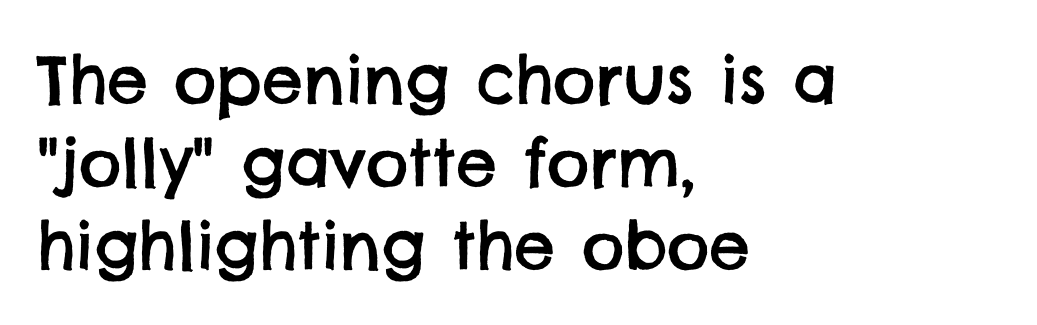
{"serif": "no", "width": "normal", "stroke_contrast": "low", "x_height": "large", "monospaced": "no", "underline": "no", "align": "left", "line_spacing": "normal", "line_spacing_ratio": 1.28, "letter_spacing": "normal", "letter_spacing_em": 0.0, "glyph_px": 65}
